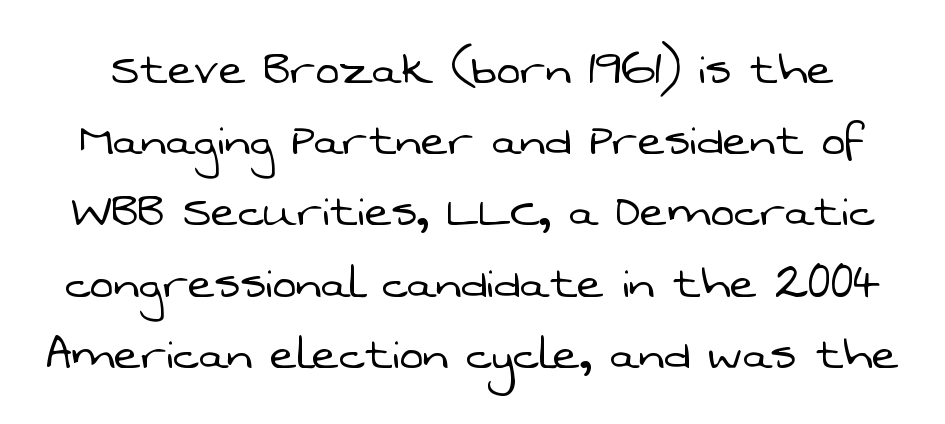
Q: Is the text bold? A: No.
Q: Is the typeface a serif or a sans-serif typeface? A: Sans-serif.
Q: Is the text underlined? A: No.
Q: Is the spacing between letters normal or unusually wide? A: Normal.
Q: Is the spacing between lines tight, normal or loose? A: Normal.
Q: Width (condensed, normal, or wide)? A: Normal.
Q: Stroke contrast? A: Low.
Q: x-height? A: Medium.
Q: Monospaced? A: No.
